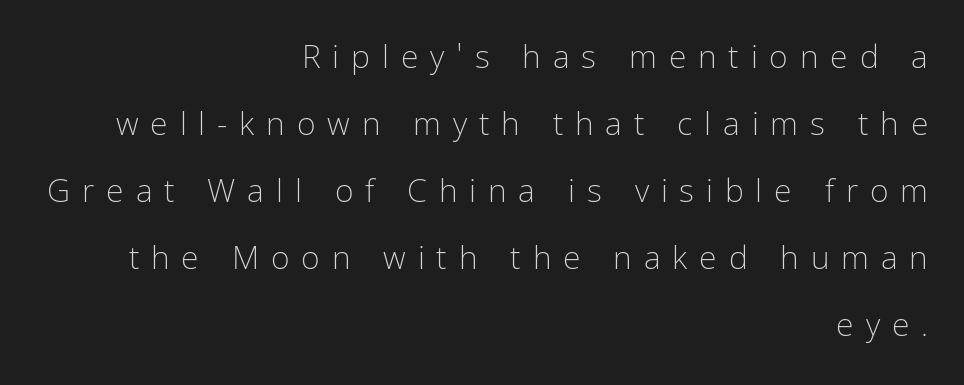
{"serif": "no", "italic": "no", "bold": "no", "weight": "light", "width": "condensed", "stroke_contrast": "low", "x_height": "medium", "monospaced": "no", "underline": "no", "align": "right", "line_spacing": "loose", "line_spacing_ratio": 2.09, "letter_spacing": "wide", "letter_spacing_em": 0.37, "glyph_px": 32}
